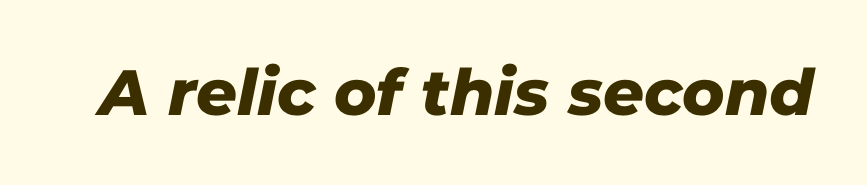
The image shows 64 px sans-serif type; set normal letter spacing, not underlined; low stroke contrast and a medium x-height.
